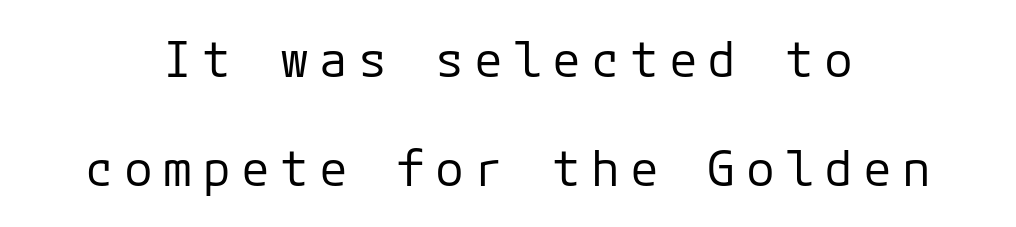
Both edges are ragged and mirror each other, which tells us the setting is centered. No letter is thick-stroked: the sample isn't bold. Has an underline been added? It has not. A typesetter would call this leading open, well beyond the default. Here the glyphs are tracked loosely, breaking word shapes into spaced letters.
